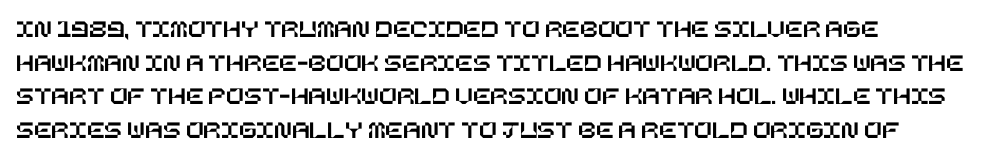
Q: Is the text italic (slanted)? A: No, it is upright.
Q: Is the text underlined? A: No.
Q: Is the spacing between letters normal or unusually wide? A: Normal.
Q: Is the spacing between lines tight, normal or loose? A: Normal.
